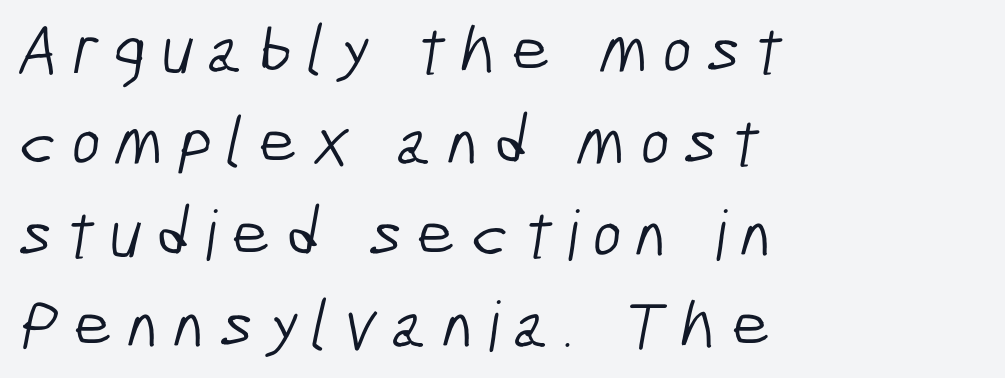
The image shows 69 px light, condensed sans-serif type; set left-aligned, normal line spacing (1.33x), unusually wide letter spacing (+0.21 em), not underlined; low stroke contrast and a medium x-height.
